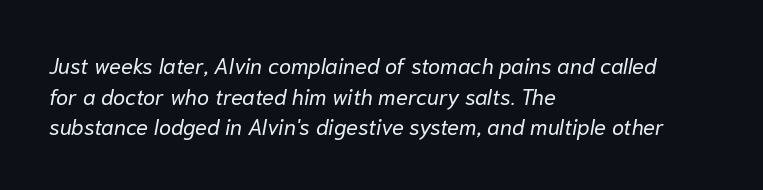
Q: Is the text bold? A: No.
Q: Is the text italic (slanted)? A: Yes, it leans right by about 10 degrees.
Q: Is the text underlined? A: No.
Q: How is the paragraph aligned? A: Left-aligned.
Q: Is the spacing between letters normal or unusually wide? A: Normal.
Q: Is the spacing between lines tight, normal or loose? A: Normal.
